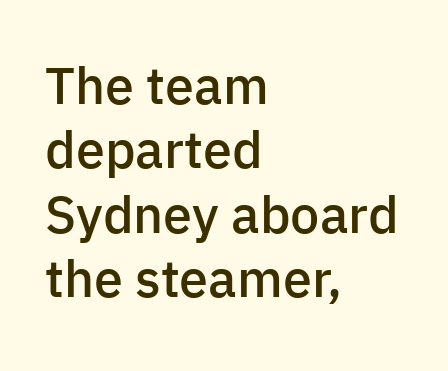
The ragged edge is on the right, which tells us the setting is flush left. The text was rendered using a sans face with plain stroke endings. No italicization has been applied; the sample stays upright. Weight check: semibold — heavier than regular, not quite bold.
